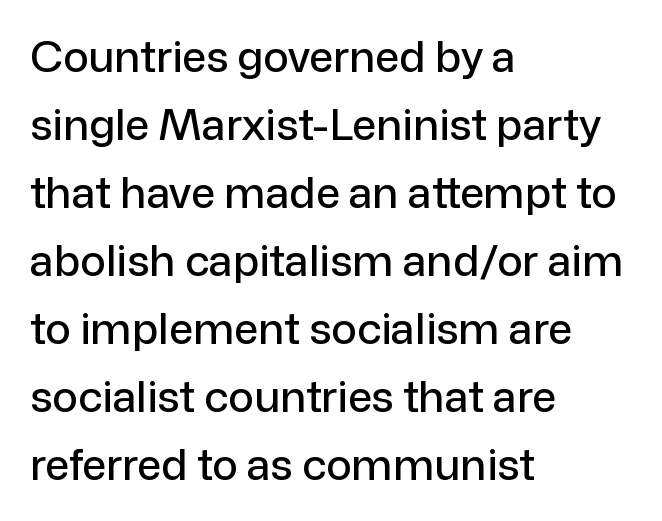
The image shows 43 px sans-serif type, upright; set left-aligned, normal line spacing (1.58x), normal letter spacing, not underlined; low stroke contrast and a medium x-height.
